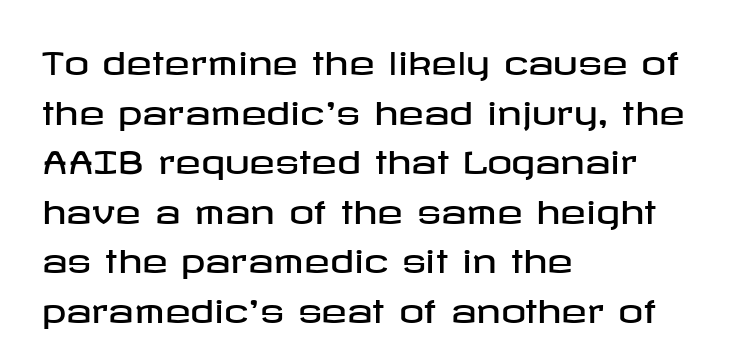
The image shows 31 px wide sans-serif type, upright; set left-aligned, normal line spacing (1.6x), normal letter spacing, not underlined; low stroke contrast and a medium x-height.
